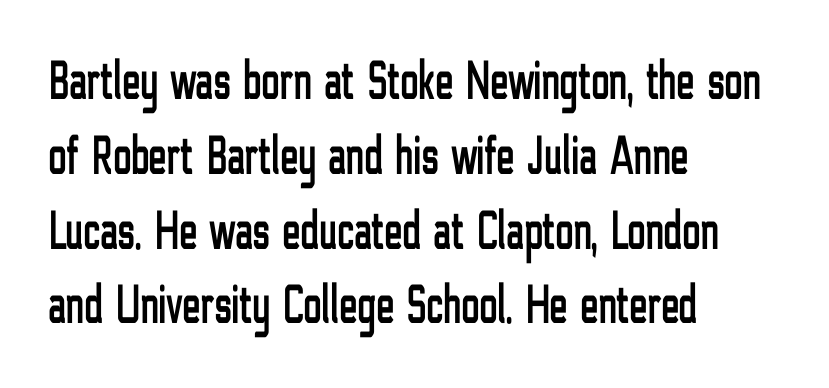
Q: Is the text italic (slanted)? A: No, it is upright.
Q: Is the typeface a serif or a sans-serif typeface? A: Sans-serif.
Q: Is the text underlined? A: No.
Q: How is the paragraph aligned? A: Left-aligned.
Q: Is the spacing between letters normal or unusually wide? A: Normal.
Q: Is the spacing between lines tight, normal or loose? A: Normal.
Q: Width (condensed, normal, or wide)? A: Condensed.
Q: Stroke contrast? A: Low.
Q: x-height? A: Medium.
Q: Monospaced? A: No.
